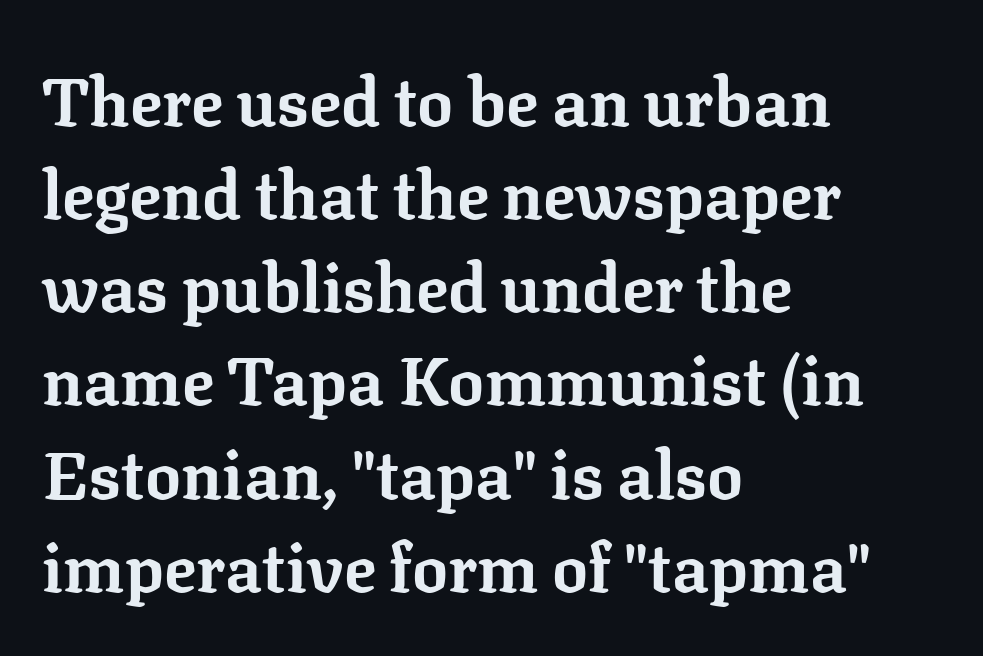
The image shows 67 px bold serif type, upright; set left-aligned, normal line spacing (1.39x), normal letter spacing, not underlined; low stroke contrast and a medium x-height.
